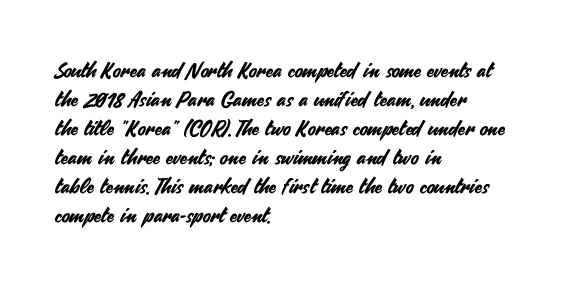
{"underline": "no", "align": "left", "line_spacing": "normal", "line_spacing_ratio": 1.38, "letter_spacing": "normal", "letter_spacing_em": 0.0, "glyph_px": 21}
